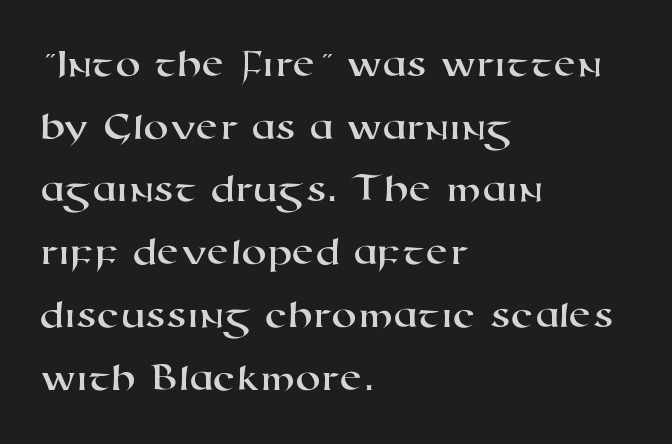
Q: Is the typeface a serif or a sans-serif typeface? A: Sans-serif.
Q: Is the text underlined? A: No.
Q: How is the paragraph aligned? A: Left-aligned.
Q: Is the spacing between letters normal or unusually wide? A: Normal.
Q: Is the spacing between lines tight, normal or loose? A: Normal.
Q: Width (condensed, normal, or wide)? A: Wide.
Q: Stroke contrast? A: High.
Q: x-height? A: Medium.
Q: Monospaced? A: No.
